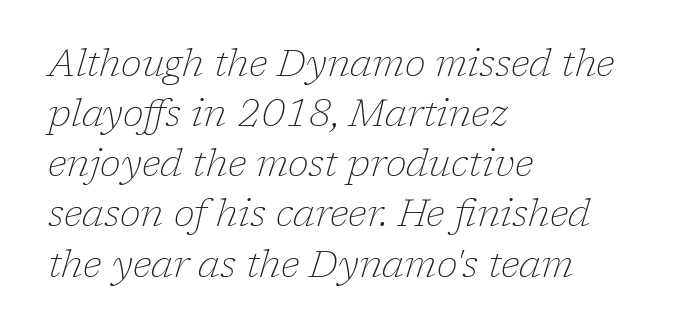
The image shows 38 px thin serif type, italic (leaning right); set left-aligned, normal line spacing (1.32x), normal letter spacing, not underlined; low stroke contrast and a medium x-height.
